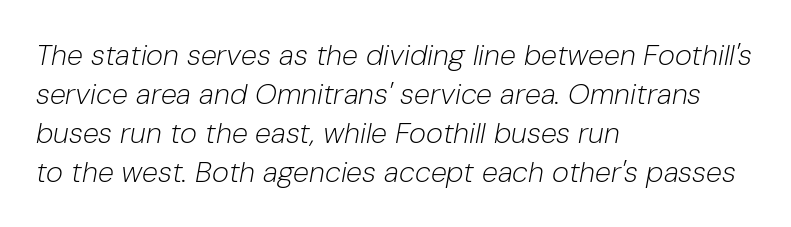
The image shows 29 px light type, italic (leaning right); set left-aligned, normal line spacing (1.34x), normal letter spacing, not underlined; low stroke contrast and a medium x-height.
